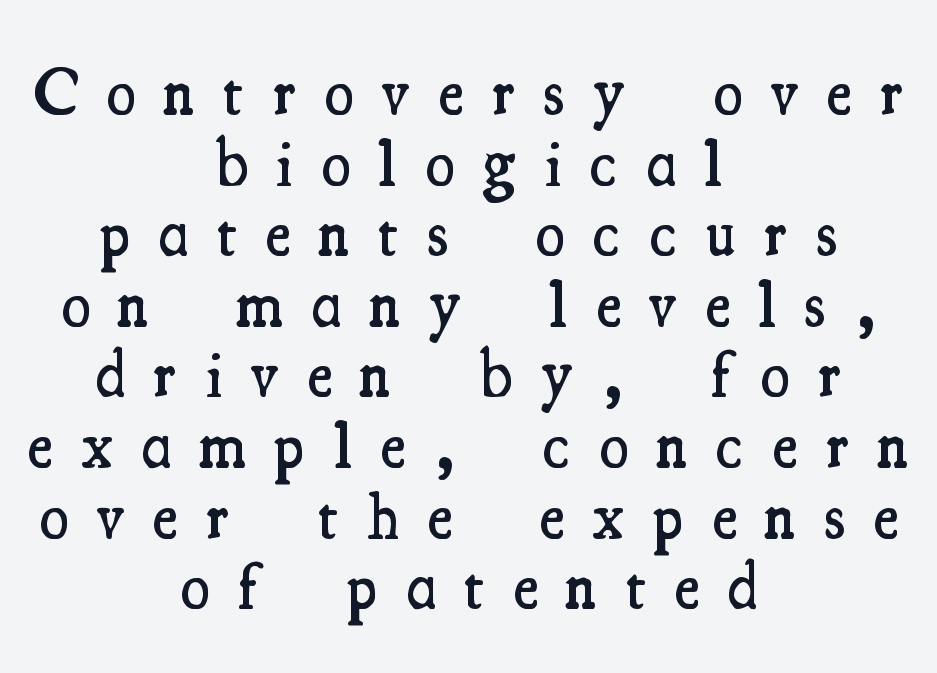
The font is running at a semibold setting, under full bold. These lines are rendered in a variable-pitch font. This is serif lettering, the kind often seen in printed books. Tracking here is generous; glyphs stand well apart from one another.
